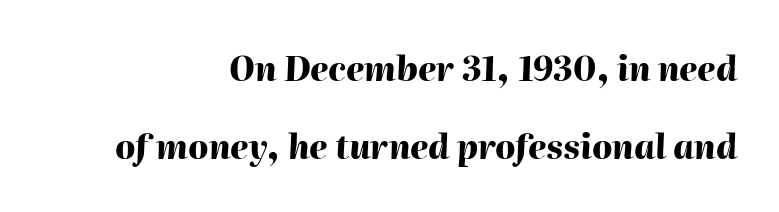
The image shows 33 px heavy type, italic (leaning right); set right-aligned, loose line spacing (2.35x), normal letter spacing, not underlined; high stroke contrast and a medium x-height.
